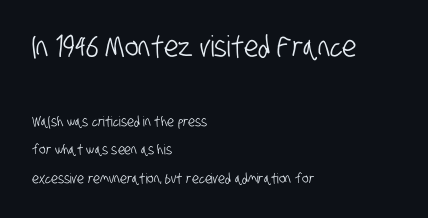
The image shows 29 px condensed sans-serif type; set left-aligned, loose line spacing (2.03x), normal letter spacing, not underlined; the first (top) block is 2.07x larger; low stroke contrast and a large x-height.
